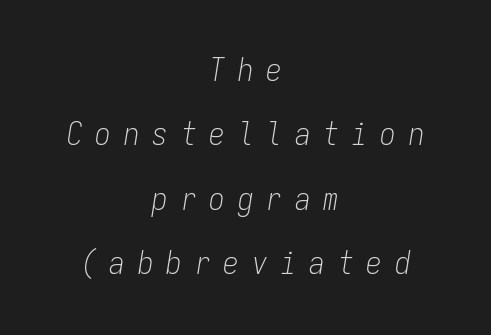
You could count columns in this text — the font is strictly monospaced. The rag falls on both sides of this text block equally. The passage shown is not underscored anywhere. The rendering inserts visible extra space after every character. This block would shrink considerably if given ordinary leading; it's expanded now.
